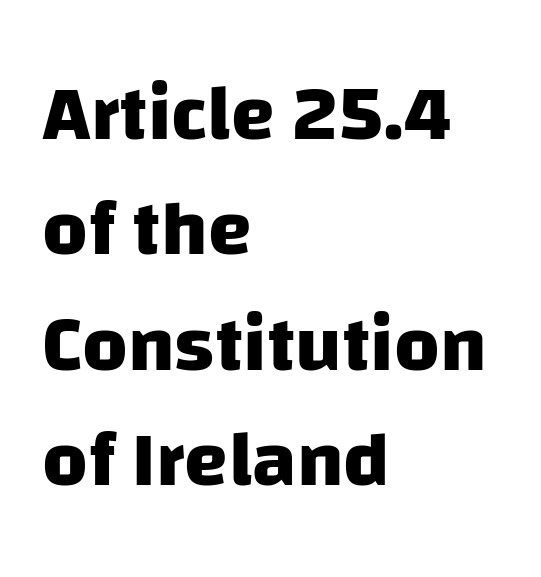
A full-strength bold gives these letters their thick strokes. Letters rest on an invisible, unmarked baseline. Do the characters align in a grid? No, the font is proportional. Letterform terminals end flat and unadorned throughout the passage. This rendering uses left alignment, leaving the right contour irregular.
